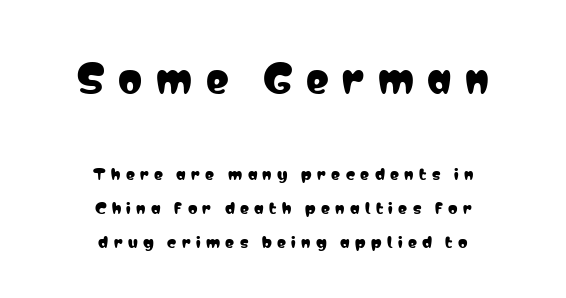
Reading top to bottom, the characters get smaller at the block break. Nope, no serifs anywhere on these letters. If you drew a line through each stem, it would be perfectly vertical. Beneath every word, the page is bare. This sample uses expanded letter spacing, leaving extra air between glyphs. A centered setting, common on invitations and titles, is used for this passage.
